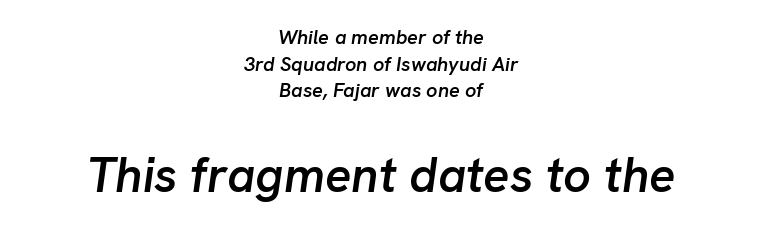
{"italic": "yes", "lean": "right", "slant_degrees": 8, "bold": "semi", "weight": "semibold", "width": "normal", "stroke_contrast": "low", "x_height": "medium", "monospaced": "no", "underline": "no", "align": "center", "line_spacing": "normal", "line_spacing_ratio": 1.33, "letter_spacing": "normal", "letter_spacing_em": 0.0, "larger_block": "second", "size_ratio": 2.45, "glyph_px": 49}
